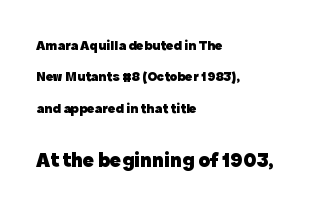
The image shows 21 px bold type, upright; set left-aligned, loose line spacing (2.25x), normal letter spacing, not underlined; the second (bottom) block is 1.5x larger.
